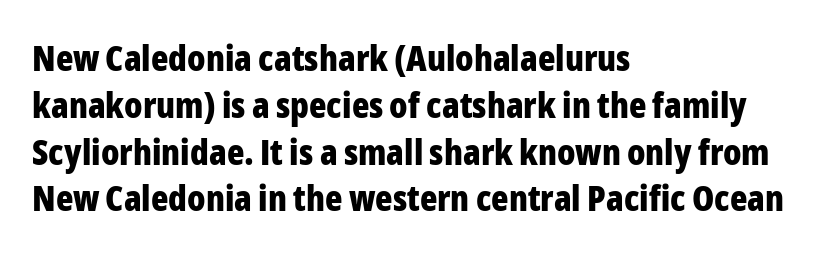
The image shows 36 px bold, condensed sans-serif type, upright; set left-aligned, normal line spacing (1.3x), normal letter spacing, not underlined; low stroke contrast and a medium x-height.
